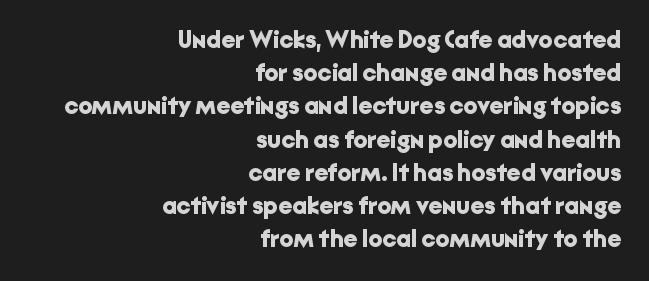
The image shows 25 px bold type, upright; set right-aligned, normal line spacing (1.33x), normal letter spacing, not underlined.
